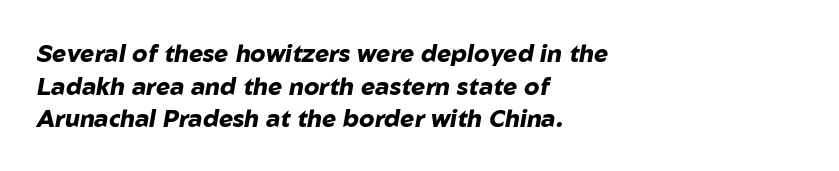
{"italic": "yes", "lean": "right", "slant_degrees": 10, "bold": "yes", "underline": "no", "align": "left", "line_spacing": "normal", "line_spacing_ratio": 1.36, "letter_spacing": "normal", "letter_spacing_em": 0.0, "glyph_px": 24}
